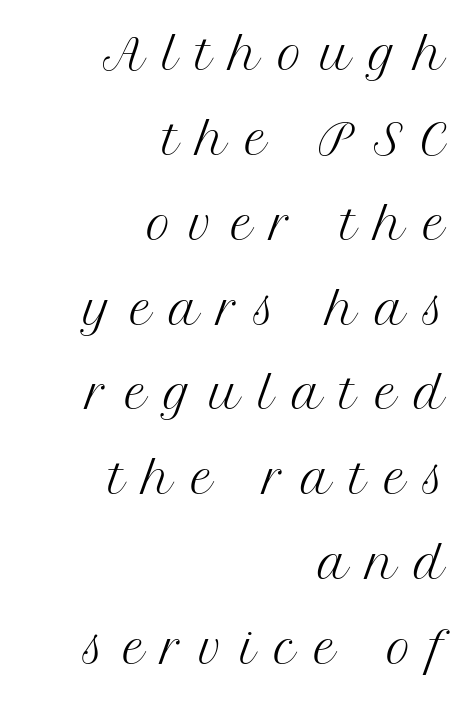
{"bold": "no", "weight": "regular", "width": "normal", "stroke_contrast": "medium", "x_height": "medium", "monospaced": "no", "underline": "no", "align": "right", "line_spacing": "loose", "line_spacing_ratio": 2.02, "letter_spacing": "wide", "letter_spacing_em": 0.43, "glyph_px": 42}
